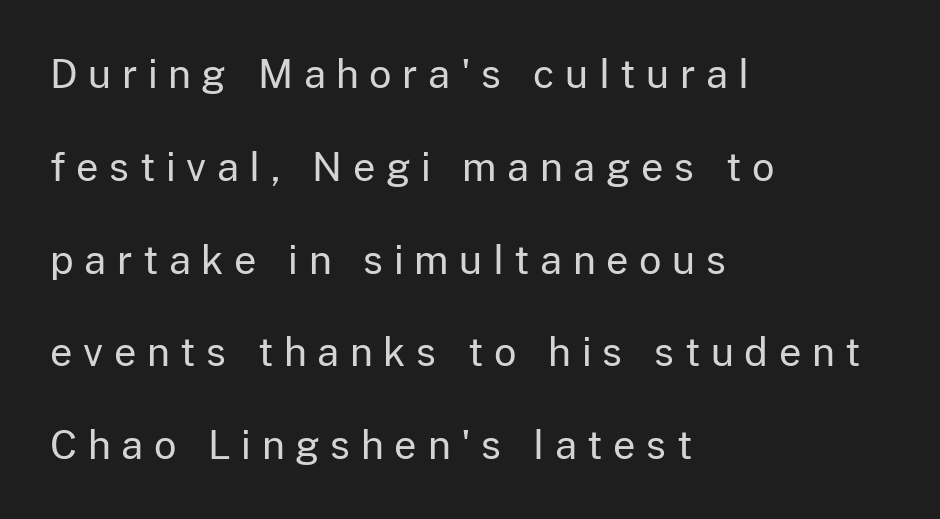
The image shows 39 px regular-weight sans-serif type, upright; set left-aligned, loose line spacing (2.38x), unusually wide letter spacing (+0.27 em), not underlined; low stroke contrast and a medium x-height.
